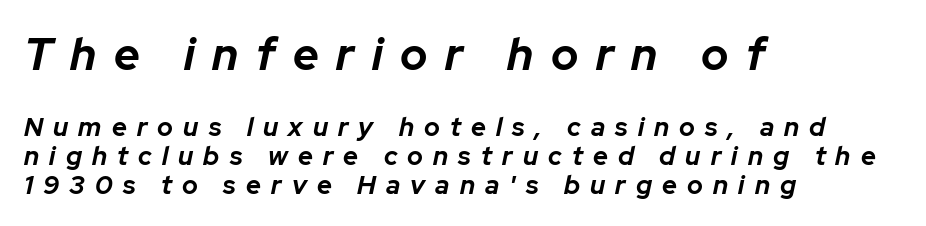
The image shows 45 px bold type, italic (leaning right); set left-aligned, tight line spacing (1.1x), unusually wide letter spacing (+0.39 em), not underlined; the first (top) block is 1.73x larger; low stroke contrast and a medium x-height.
